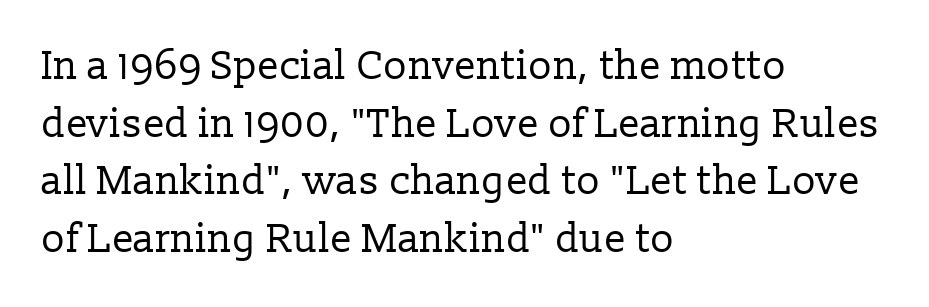
The image shows 40 px regular-weight serif type, upright; set left-aligned, normal line spacing (1.44x), normal letter spacing, not underlined; low stroke contrast and a medium x-height.
